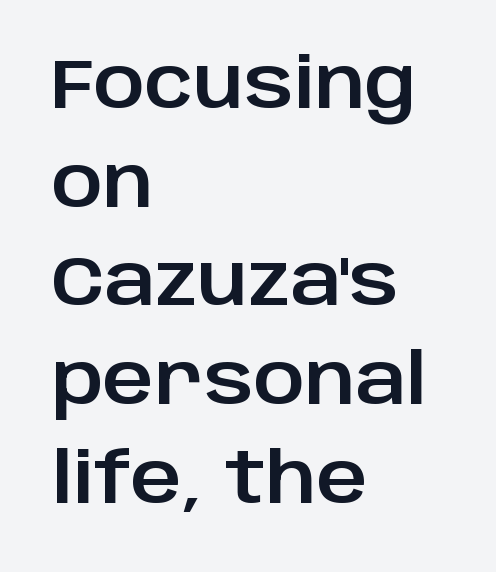
The image shows 70 px sans-serif type, upright; set left-aligned, normal line spacing (1.41x), normal letter spacing, not underlined; low stroke contrast and a large x-height.
